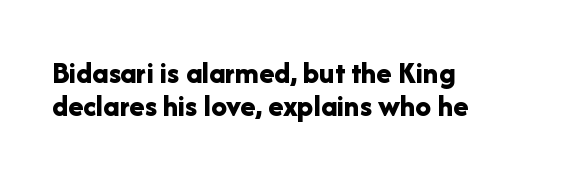
The setting favours the left margin, as ordinary paragraphs usually do. Do the letters lean? They stand straight. Unlike a traditional serif, this face leaves its strokes unadorned. The gap between lines stays unmarked. In terms of weight, the rendering is a true, heavy bold.
